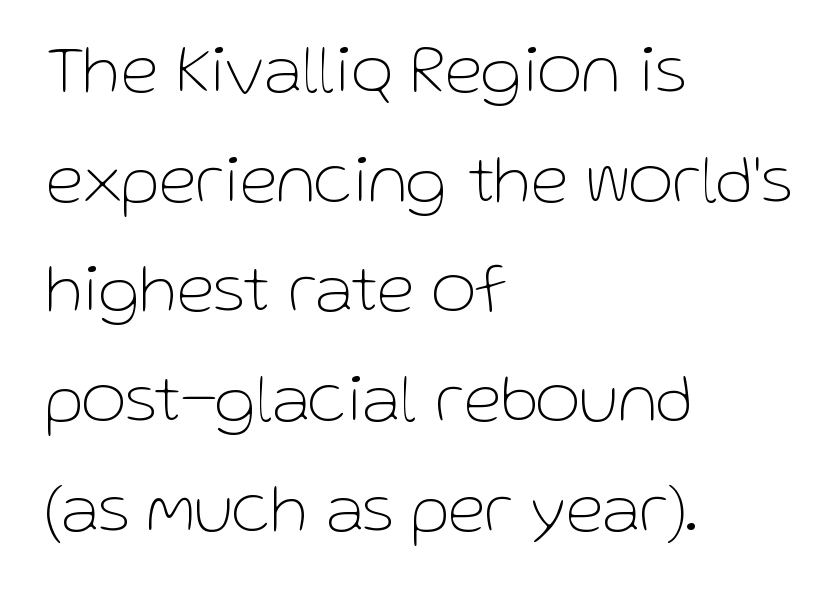
The image shows 69 px thin sans-serif type, upright; set left-aligned, normal line spacing (1.59x), normal letter spacing, not underlined; low stroke contrast and a medium x-height.
